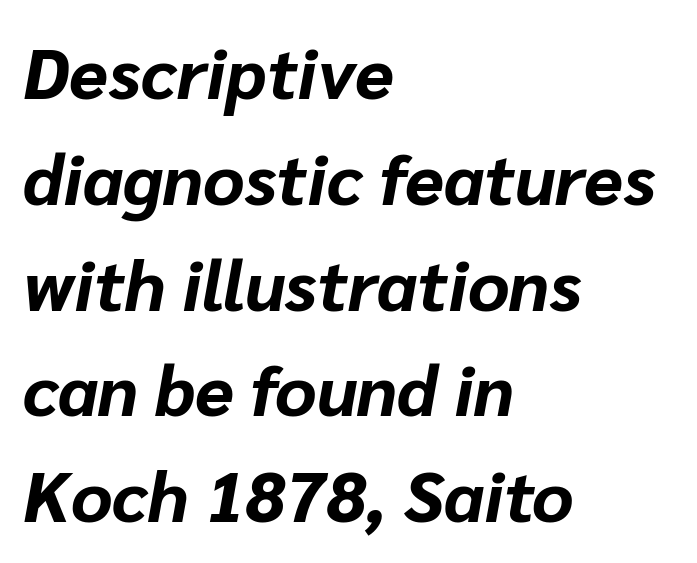
The rendering applies a slant to the glyphs. Spacing between characters is what you'd get straight out of the box. These lines are set flush left with a ragged right edge. A typesetter would call this proportional, since set widths differ per character. Heavy-handed strokes throughout: this text is bold. The passage shown is not underscored anywhere.
